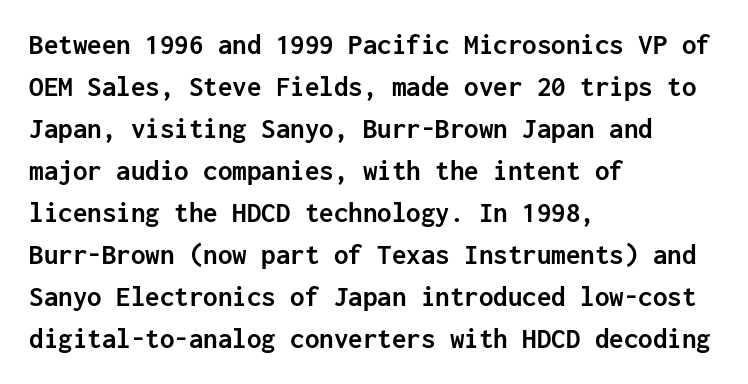
The image shows 29 px semibold sans-serif type, upright, monospaced; set left-aligned, normal line spacing (1.45x), normal letter spacing, not underlined; low stroke contrast and a medium x-height.
